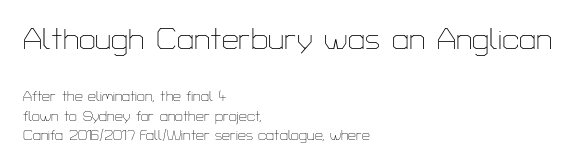
Q: Is the text bold? A: No.
Q: Is the text italic (slanted)? A: No, it is upright.
Q: Is the typeface a serif or a sans-serif typeface? A: Sans-serif.
Q: Is the text underlined? A: No.
Q: How is the paragraph aligned? A: Left-aligned.
Q: Is the spacing between letters normal or unusually wide? A: Normal.
Q: Is the spacing between lines tight, normal or loose? A: Normal.
Q: Which block of text is set in a larger size, the first (top) or the second (bottom)? A: The first (top) one.
Q: Width (condensed, normal, or wide)? A: Normal.
Q: Stroke contrast? A: Low.
Q: x-height? A: Medium.
Q: Monospaced? A: No.
